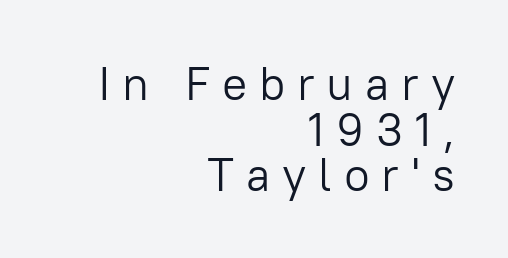
Q: Is the text bold? A: No.
Q: Is the text italic (slanted)? A: No, it is upright.
Q: Is the typeface a serif or a sans-serif typeface? A: Sans-serif.
Q: Is the text underlined? A: No.
Q: How is the paragraph aligned? A: Right-aligned.
Q: Is the spacing between letters normal or unusually wide? A: Unusually wide.
Q: Is the spacing between lines tight, normal or loose? A: Tight.
Q: Width (condensed, normal, or wide)? A: Normal.
Q: Stroke contrast? A: Low.
Q: x-height? A: Medium.
Q: Monospaced? A: No.
